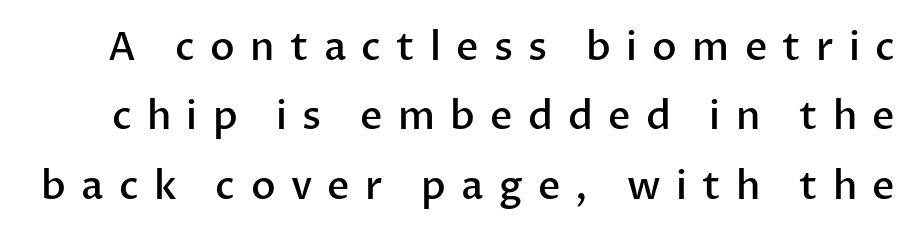
This is sans-serif lettering, the kind often seen on screens and signage. Bold? Not quite — semibold, heavier than regular but stopping short. Spacing verdict: proportional, widths tailored to each character. Tracking here is generous; glyphs stand well apart from one another. This is the regular roman posture of the typeface.
